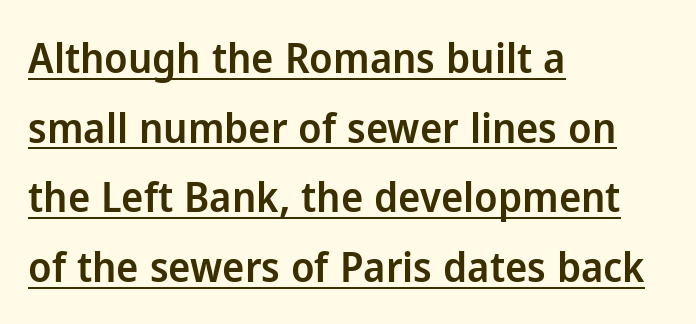
The image shows 42 px semibold sans-serif type, upright; set left-aligned, normal line spacing (1.66x), normal letter spacing, underlined; low stroke contrast and a medium x-height.
